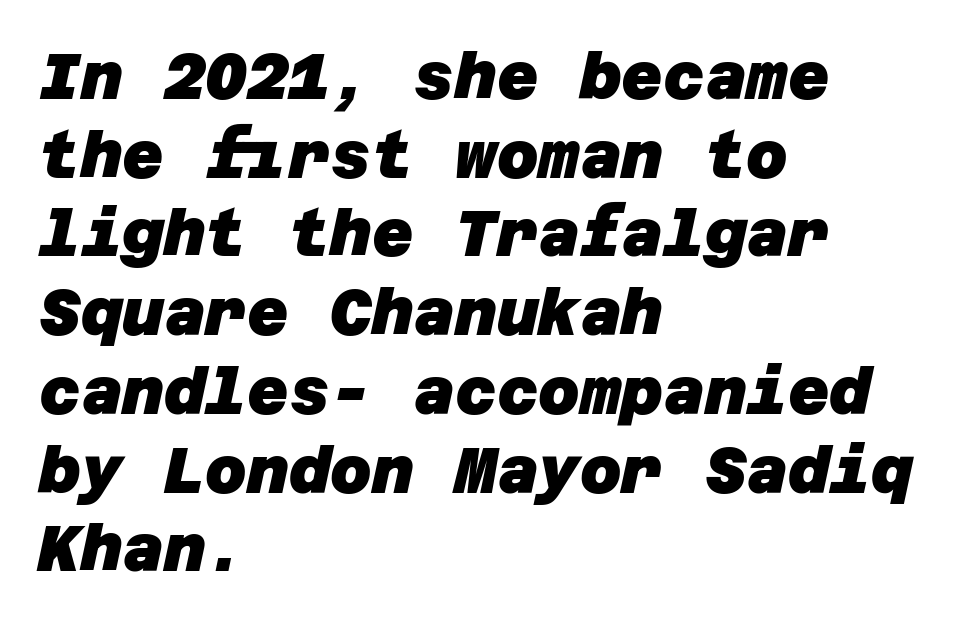
The image shows 64 px heavy sans-serif type; set left-aligned, line spacing 1.23x, normal letter spacing, not underlined; low stroke contrast and a large x-height.
